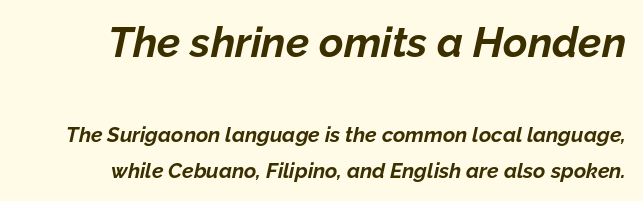
The image shows 42 px bold type, italic (leaning right); set line spacing 1.71x, normal letter spacing, not underlined; the first (top) block is 2.0x larger; low stroke contrast and a medium x-height.
